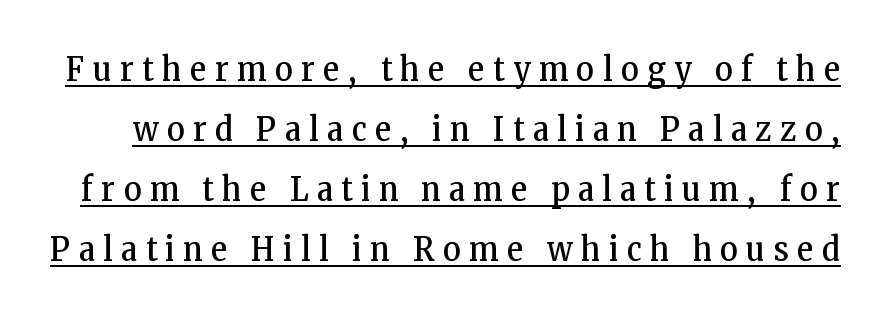
Little horizontal feet cap the strokes, marking this as serif type. Looks like regular typesetting: each glyph gets only the width it needs. Italic? Not at all — the glyphs are vertical. The face looks like a standard text weight, possibly lighter. The tracking jumps out immediately: characters are airy and widely separated.
